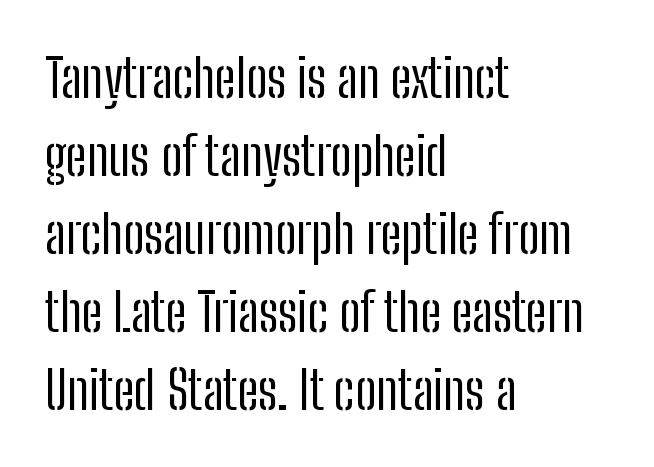
The image shows 53 px regular-weight, condensed sans-serif type, upright; set left-aligned, normal line spacing (1.47x), normal letter spacing, not underlined; low stroke contrast and a medium x-height.
